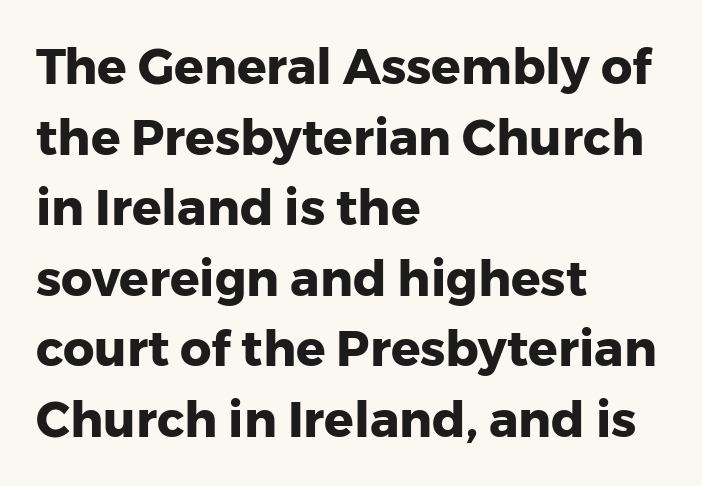
Typesetter's note: full bold, strokes at maximum text heaviness. Line starts are locked; line ends wander. The type family on display is of the sans-serif kind. Interline gaps are of average width in this sample.
